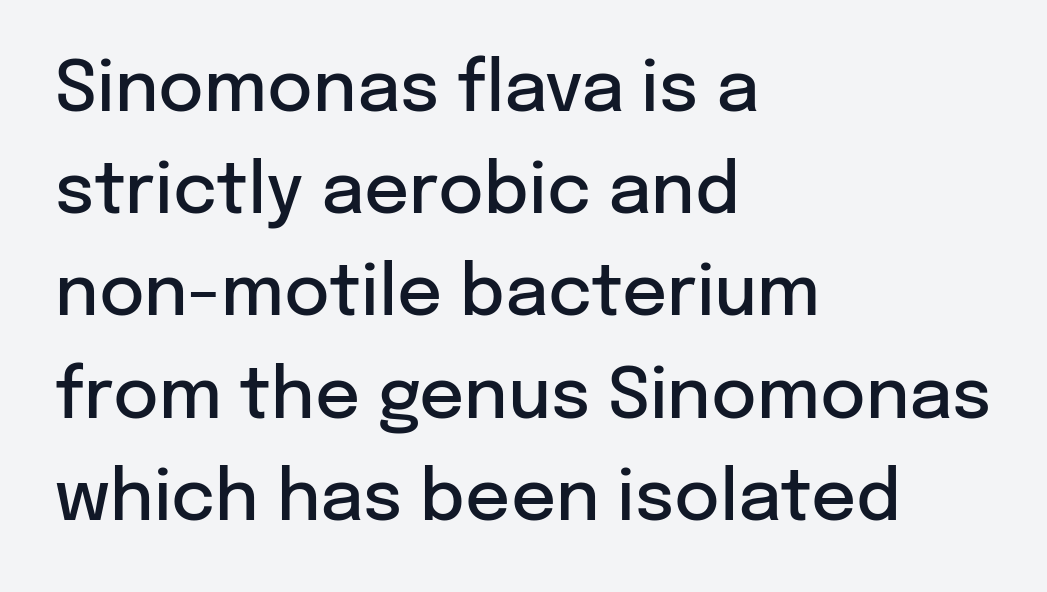
This sample has the flowing, uneven cadence of proportional lettering. The letters carry no serifs — their stems end cleanly without finishing strokes. The lines are quadded left. Does the leading feel generous? No, just average. Caption: standard tracking, unaltered. Lines of text with bare space underneath.
